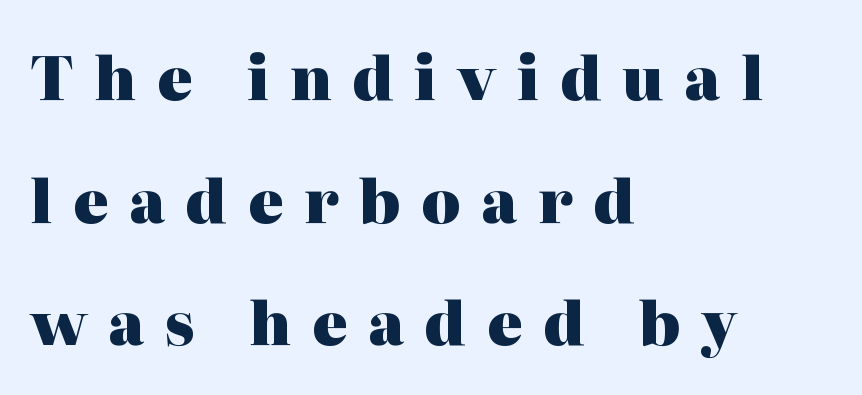
The image shows 59 px heavy serif type, upright; set left-aligned, loose line spacing (2.08x), unusually wide letter spacing (+0.35 em), not underlined; high stroke contrast and a medium x-height.
